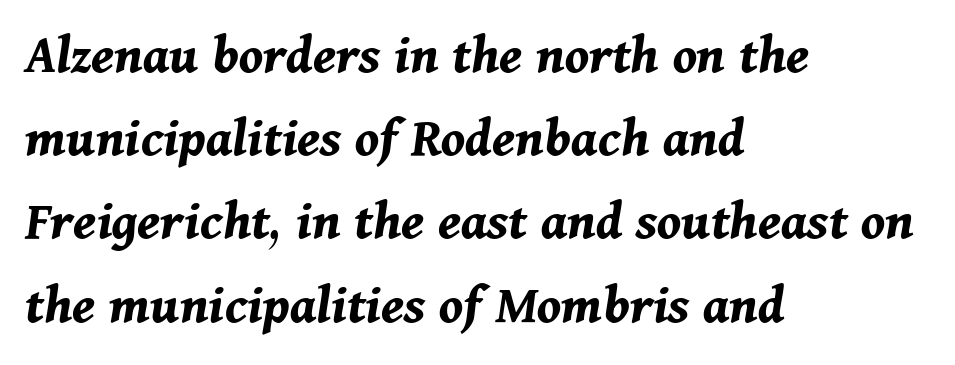
{"italic": "yes", "lean": "right", "slant_degrees": 11, "bold": "yes", "weight": "bold", "width": "normal", "stroke_contrast": "medium", "x_height": "medium", "monospaced": "no", "underline": "no", "align": "left", "line_spacing": "normal", "line_spacing_ratio": 1.46, "letter_spacing": "normal", "letter_spacing_em": 0.0, "glyph_px": 57}
